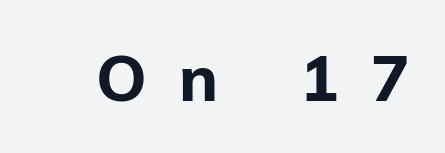
Q: Is the text bold? A: Yes.
Q: Is the text italic (slanted)? A: No, it is upright.
Q: Is the typeface a serif or a sans-serif typeface? A: Sans-serif.
Q: Is the text underlined? A: No.
Q: Is the spacing between letters normal or unusually wide? A: Unusually wide.
Q: Width (condensed, normal, or wide)? A: Normal.
Q: Stroke contrast? A: Low.
Q: x-height? A: Medium.
Q: Monospaced? A: No.
